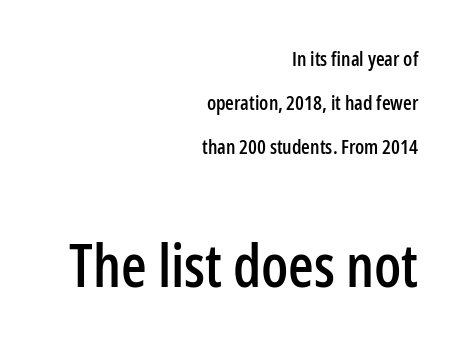
Q: Is the text italic (slanted)? A: No, it is upright.
Q: Is the typeface a serif or a sans-serif typeface? A: Sans-serif.
Q: Is the text underlined? A: No.
Q: How is the paragraph aligned? A: Right-aligned.
Q: Is the spacing between letters normal or unusually wide? A: Normal.
Q: Is the spacing between lines tight, normal or loose? A: Loose.
Q: Which block of text is set in a larger size, the first (top) or the second (bottom)? A: The second (bottom) one.
Q: Width (condensed, normal, or wide)? A: Condensed.
Q: Stroke contrast? A: Low.
Q: x-height? A: Medium.
Q: Monospaced? A: No.
